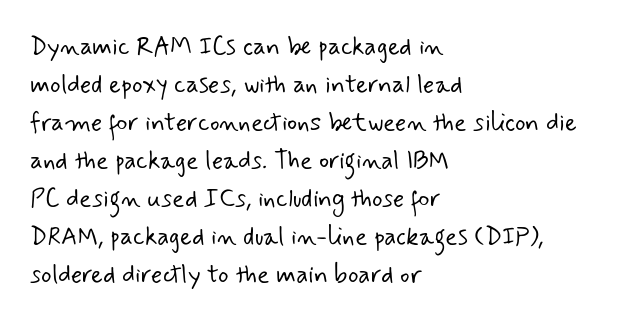
{"bold": "no", "underline": "no", "align": "left", "line_spacing": "normal", "line_spacing_ratio": 1.52, "letter_spacing": "normal", "letter_spacing_em": 0.0, "glyph_px": 25}
